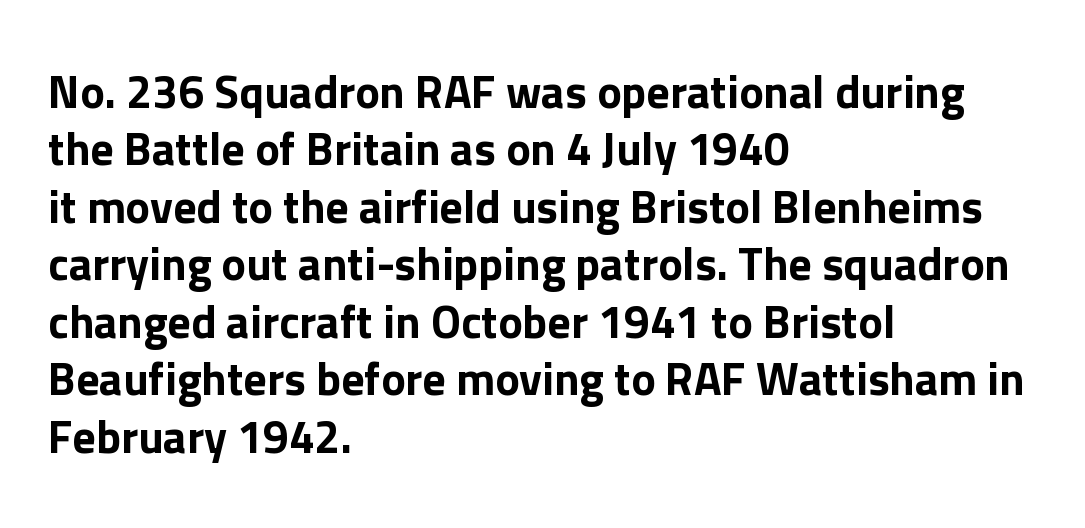
Q: Is the text italic (slanted)? A: No, it is upright.
Q: Is the typeface a serif or a sans-serif typeface? A: Sans-serif.
Q: Is the text underlined? A: No.
Q: How is the paragraph aligned? A: Left-aligned.
Q: Is the spacing between letters normal or unusually wide? A: Normal.
Q: Is the spacing between lines tight, normal or loose? A: Normal.
Q: Width (condensed, normal, or wide)? A: Normal.
Q: Stroke contrast? A: Low.
Q: x-height? A: Medium.
Q: Monospaced? A: No.
